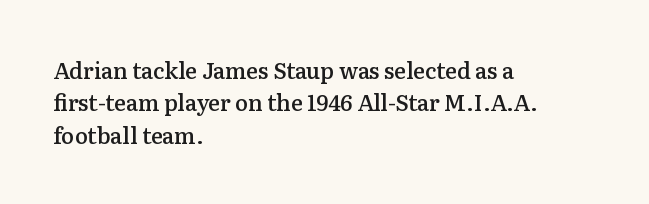
Q: Is the text bold? A: Semi-bold.
Q: Is the text italic (slanted)? A: No, it is upright.
Q: Is the text underlined? A: No.
Q: How is the paragraph aligned? A: Left-aligned.
Q: Is the spacing between letters normal or unusually wide? A: Normal.
Q: Is the spacing between lines tight, normal or loose? A: Normal.
